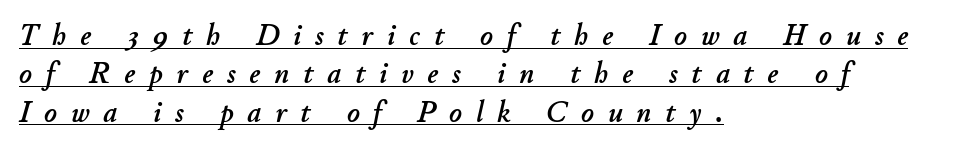
The image shows 30 px text type, italic (leaning right); set left-aligned, normal line spacing (1.28x), unusually wide letter spacing (+0.47 em), underlined; low stroke contrast and a small x-height.
